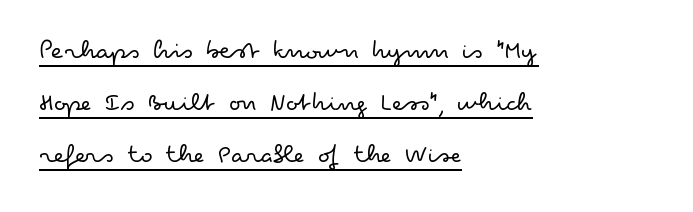
The image shows 28 px light, wide sans-serif type, upright; set left-aligned, line spacing 1.86x, normal letter spacing, underlined; low stroke contrast and a small x-height.
